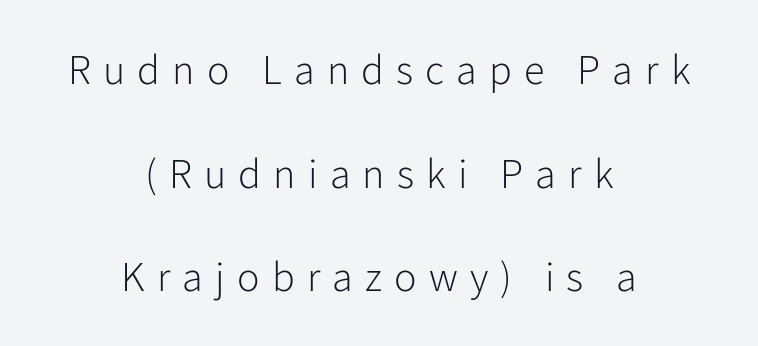
Q: Is the text bold? A: No.
Q: Is the text italic (slanted)? A: No, it is upright.
Q: Is the typeface a serif or a sans-serif typeface? A: Sans-serif.
Q: Is the text underlined? A: No.
Q: How is the paragraph aligned? A: Centered.
Q: Is the spacing between letters normal or unusually wide? A: Unusually wide.
Q: Is the spacing between lines tight, normal or loose? A: Loose.
Q: Width (condensed, normal, or wide)? A: Normal.
Q: Stroke contrast? A: Low.
Q: x-height? A: Medium.
Q: Monospaced? A: No.
